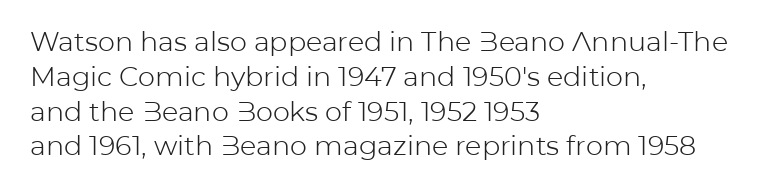
The image shows 27 px text type, upright; set left-aligned, normal line spacing (1.29x), normal letter spacing, not underlined.
